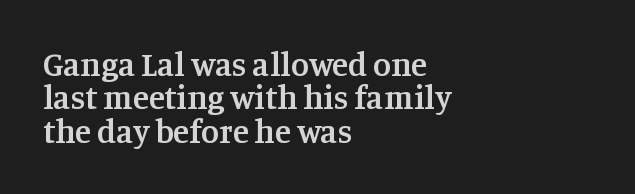
{"serif": "yes", "italic": "no", "bold": "semi", "weight": "semibold", "width": "normal", "stroke_contrast": "medium", "x_height": "large", "monospaced": "no", "underline": "no", "align": "left", "line_spacing": "tight", "line_spacing_ratio": 1.01, "letter_spacing": "normal", "letter_spacing_em": 0.0, "glyph_px": 33}
